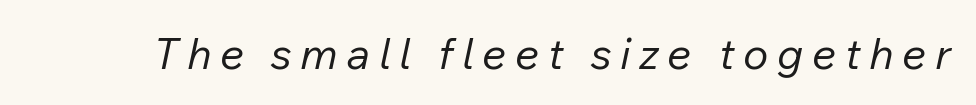
{"italic": "yes", "lean": "right", "slant_degrees": 12, "bold": "no", "weight": "regular", "width": "normal", "stroke_contrast": "low", "x_height": "medium", "monospaced": "no", "underline": "no", "letter_spacing": "wide", "letter_spacing_em": 0.2, "glyph_px": 43}
